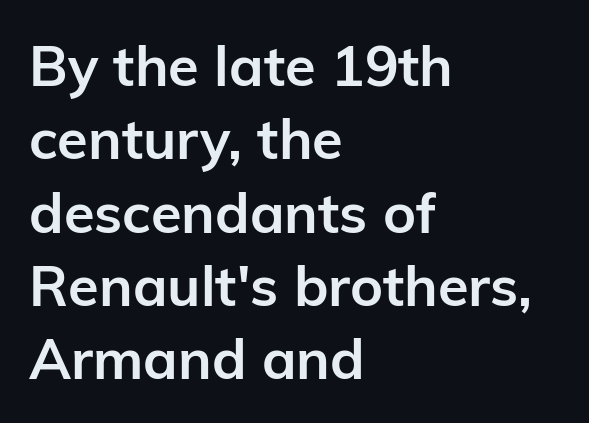
Q: Is the text bold? A: Yes.
Q: Is the text italic (slanted)? A: No, it is upright.
Q: Is the typeface a serif or a sans-serif typeface? A: Sans-serif.
Q: Is the text underlined? A: No.
Q: How is the paragraph aligned? A: Left-aligned.
Q: Is the spacing between letters normal or unusually wide? A: Normal.
Q: Is the spacing between lines tight, normal or loose? A: Normal.
Q: Width (condensed, normal, or wide)? A: Normal.
Q: Stroke contrast? A: Low.
Q: x-height? A: Medium.
Q: Monospaced? A: No.
